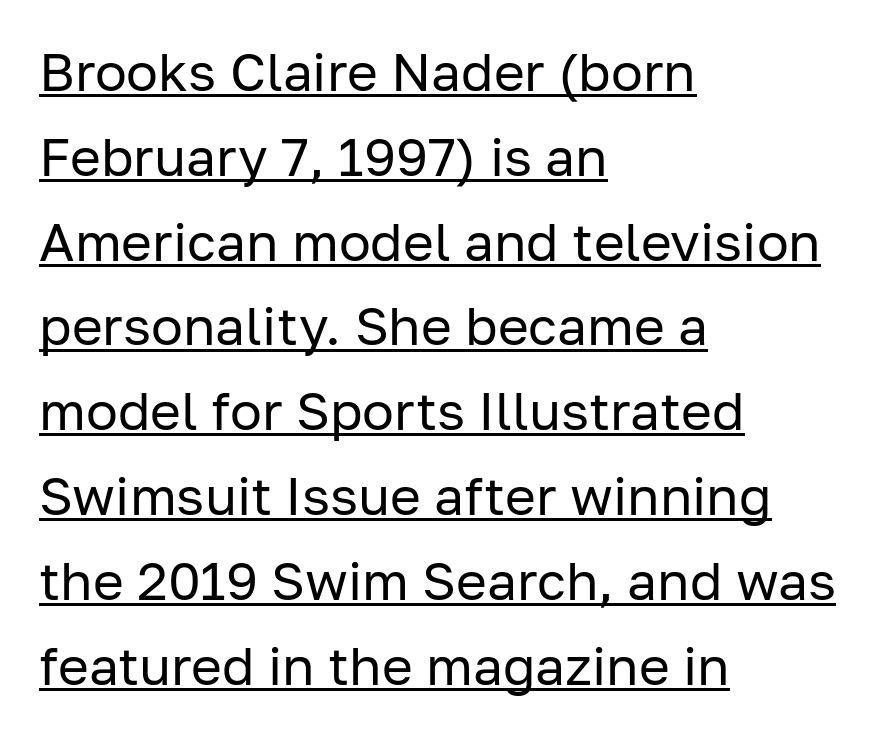
Q: Is the text bold? A: No.
Q: Is the text italic (slanted)? A: No, it is upright.
Q: Is the typeface a serif or a sans-serif typeface? A: Sans-serif.
Q: Is the text underlined? A: Yes.
Q: How is the paragraph aligned? A: Left-aligned.
Q: Is the spacing between letters normal or unusually wide? A: Normal.
Q: Is the spacing between lines tight, normal or loose? A: Normal.
Q: Width (condensed, normal, or wide)? A: Normal.
Q: Stroke contrast? A: Low.
Q: x-height? A: Medium.
Q: Monospaced? A: No.
